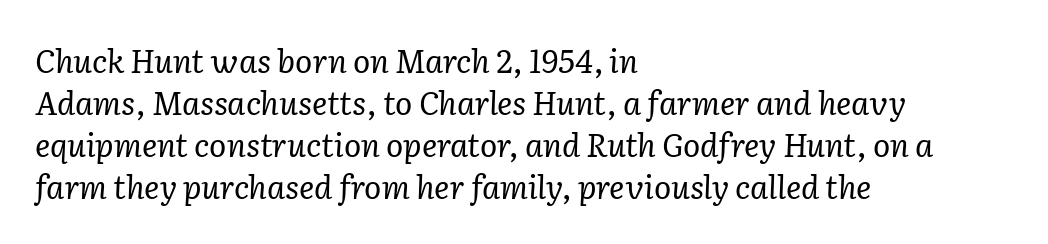
Q: Is the text bold? A: No.
Q: Is the text italic (slanted)? A: Yes, it leans right by about 2 degrees.
Q: Is the typeface a serif or a sans-serif typeface? A: Serif.
Q: Is the text underlined? A: No.
Q: How is the paragraph aligned? A: Left-aligned.
Q: Is the spacing between letters normal or unusually wide? A: Normal.
Q: Is the spacing between lines tight, normal or loose? A: Normal.
Q: Width (condensed, normal, or wide)? A: Normal.
Q: Stroke contrast? A: Low.
Q: x-height? A: Medium.
Q: Monospaced? A: No.
